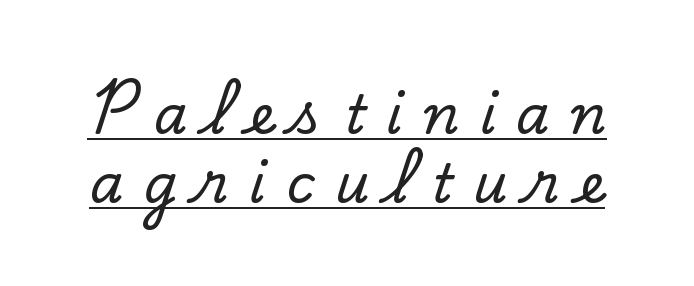
Q: Is the text italic (slanted)? A: Yes.
Q: Is the typeface a serif or a sans-serif typeface? A: Serif.
Q: Is the text underlined? A: Yes.
Q: Is the spacing between letters normal or unusually wide? A: Unusually wide.
Q: Is the spacing between lines tight, normal or loose? A: Normal.
Q: Width (condensed, normal, or wide)? A: Normal.
Q: Stroke contrast? A: Low.
Q: x-height? A: Small.
Q: Monospaced? A: No.
